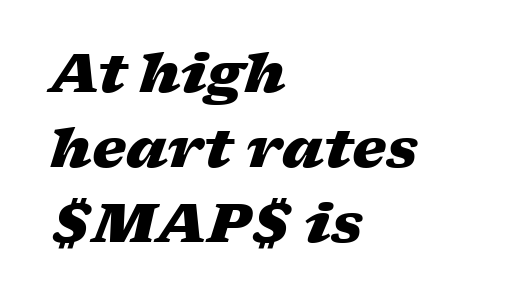
{"italic": "yes", "lean": "right", "slant_degrees": 17, "bold": "yes", "weight": "heavy", "width": "wide", "stroke_contrast": "low", "x_height": "medium", "monospaced": "no", "underline": "no", "align": "left", "line_spacing": "normal", "line_spacing_ratio": 1.39, "letter_spacing": "normal", "letter_spacing_em": 0.0, "glyph_px": 54}
